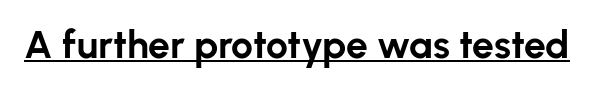
{"serif": "no", "italic": "no", "bold": "yes", "weight": "bold", "width": "normal", "stroke_contrast": "low", "x_height": "medium", "monospaced": "no", "underline": "yes", "letter_spacing": "normal", "letter_spacing_em": 0.0, "glyph_px": 39}
